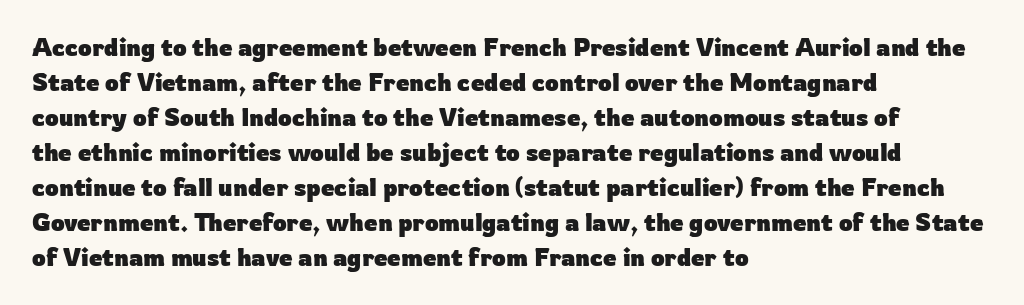
The image shows 24 px bold type, upright; set left-aligned, normal line spacing (1.46x), normal letter spacing, not underlined.
